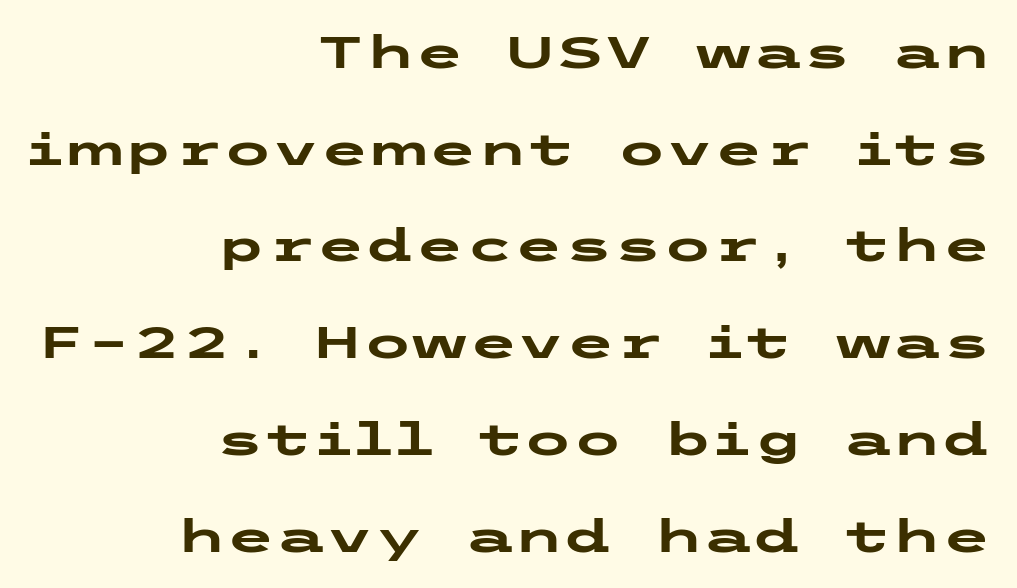
{"serif": "no", "italic": "no", "bold": "yes", "weight": "heavy", "width": "wide", "stroke_contrast": "low", "x_height": "medium", "underline": "no", "align": "right", "line_spacing": "loose", "line_spacing_ratio": 2.15, "letter_spacing": "normal", "letter_spacing_em": 0.0, "glyph_px": 45}
